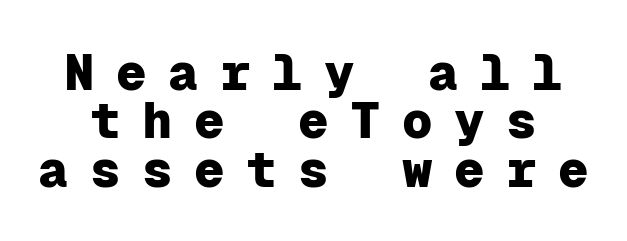
Q: Is the text bold? A: Yes.
Q: Is the text italic (slanted)? A: No, it is upright.
Q: Is the typeface a serif or a sans-serif typeface? A: Sans-serif.
Q: Is the text underlined? A: No.
Q: Is the spacing between letters normal or unusually wide? A: Unusually wide.
Q: Is the spacing between lines tight, normal or loose? A: Tight.
Q: Width (condensed, normal, or wide)? A: Normal.
Q: Stroke contrast? A: Low.
Q: x-height? A: Medium.
Q: Monospaced? A: Yes.
